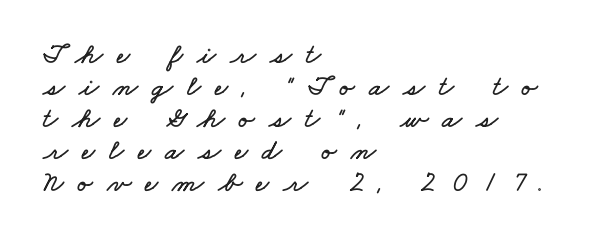
Q: Is the text underlined? A: No.
Q: How is the paragraph aligned? A: Left-aligned.
Q: Is the spacing between letters normal or unusually wide? A: Unusually wide.
Q: Is the spacing between lines tight, normal or loose? A: Tight.
Q: Width (condensed, normal, or wide)? A: Wide.
Q: Stroke contrast? A: Low.
Q: x-height? A: Small.
Q: Monospaced? A: No.
